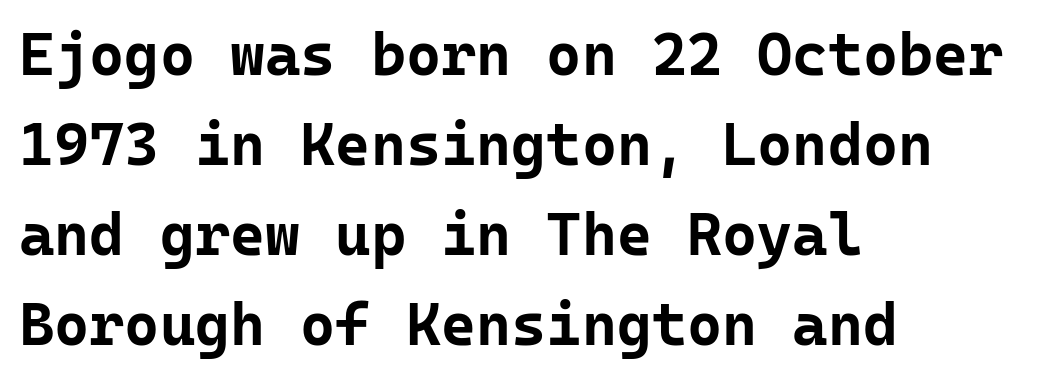
Quick note: not italic, upright. Heft: maximum for text — a bold. The specimen omits any rule beneath the text block's lines. Do the characters align in a grid? Yes, the font is monospaced. Typeset ragged right — the left edge is the straight one. Standard letterfit; no display-style spreading of the glyphs.
